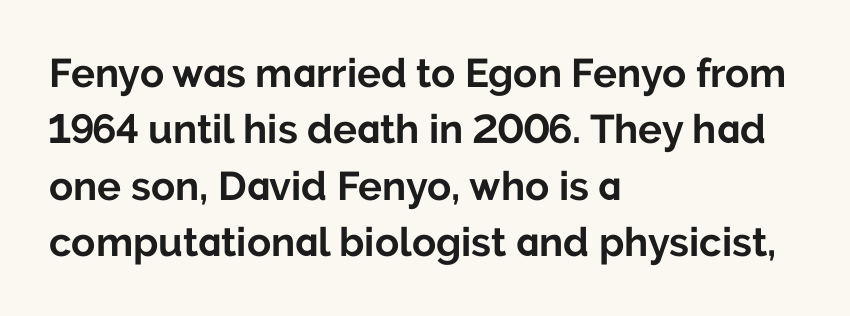
The rendering uses natural spacing where letterforms have individual widths. How heavy is the stroke? Heavy — this is a bold. The baseline area is clear. Normally led — the rows are evenly, conventionally spaced. Observe the ordinary spacing: letters are neighbours, not strangers.
